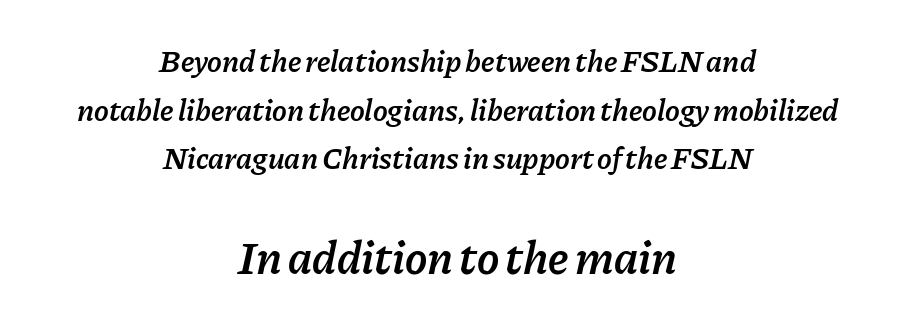
The image shows 47 px semibold type, italic (leaning right); set centered, normal line spacing (1.57x), normal letter spacing, not underlined; the second (bottom) block is 1.52x larger; low stroke contrast and a medium x-height.
